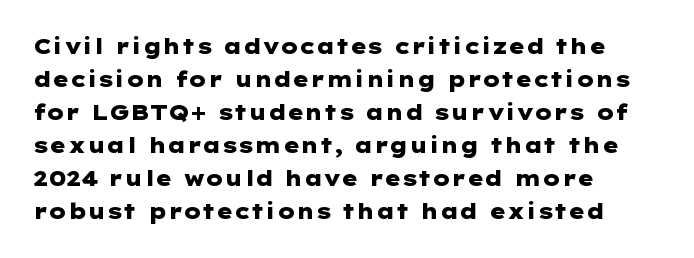
{"italic": "no", "bold": "yes", "underline": "no", "align": "left", "line_spacing": "normal", "line_spacing_ratio": 1.57, "letter_spacing": "normal", "letter_spacing_em": 0.0, "glyph_px": 21}
